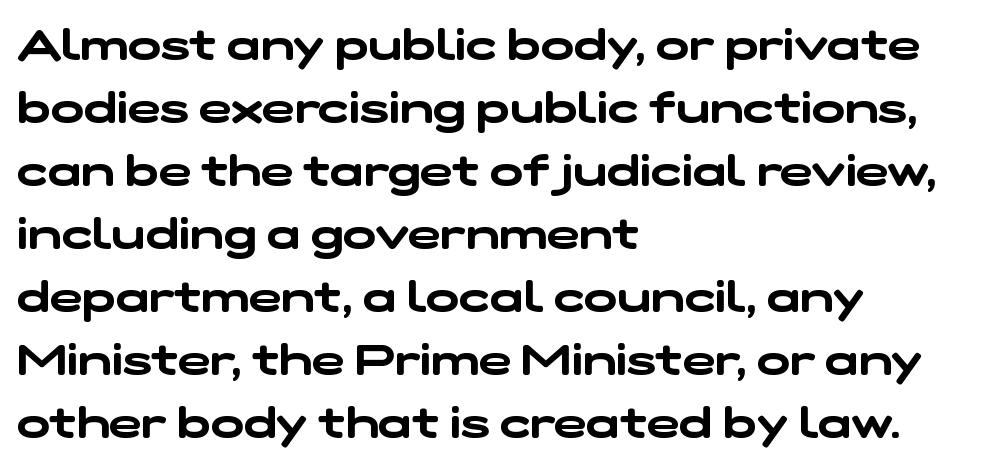
Do the characters align in a grid? No, the font is proportional. The lines are quadded left. A normal amount of white space separates one row of letters from the next. A typesetter would call this zero additional tracking.
